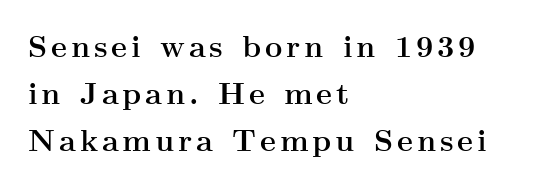
{"serif": "yes", "italic": "no", "bold": "yes", "weight": "semibold", "width": "wide", "stroke_contrast": "medium", "x_height": "small", "monospaced": "no", "underline": "no", "align": "left", "line_spacing": "normal", "line_spacing_ratio": 1.57, "glyph_px": 30}
